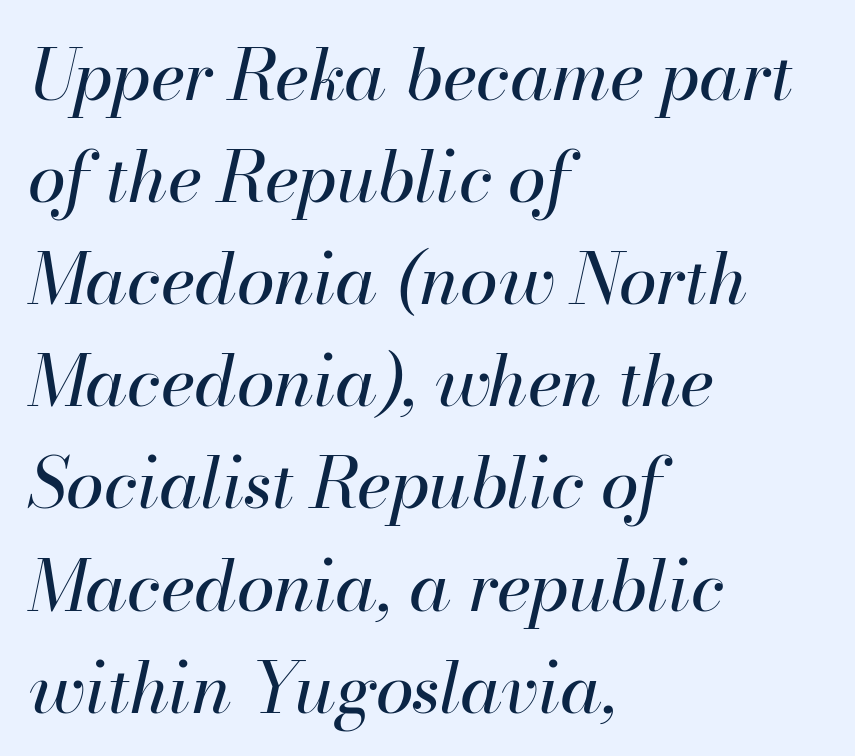
Alignment: flush left. How would I describe the line gaps? Plain and ordinary. The rendering uses natural spacing where letterforms have individual widths. Any mark beneath the type? The region is blank. Inter-character spacing is left at the font's built-in metrics.
